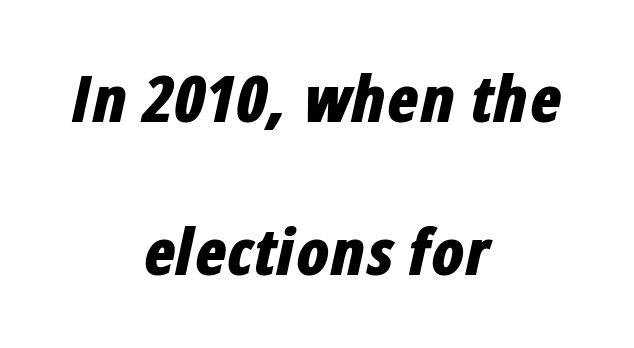
Nobody touched the tracking dial on this one. These lines stand farther apart than default settings would place them. Weight: bold. Bare-footed words on every line.
